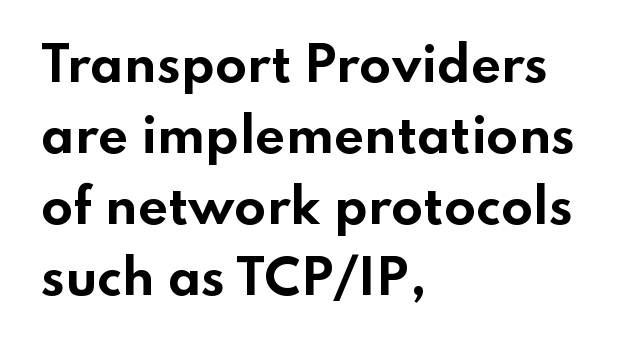
{"serif": "no", "italic": "no", "bold": "yes", "weight": "bold", "width": "wide", "stroke_contrast": "low", "x_height": "small", "monospaced": "no", "underline": "no", "align": "left", "line_spacing": "normal", "line_spacing_ratio": 1.51, "letter_spacing": "normal", "letter_spacing_em": 0.0, "glyph_px": 47}
